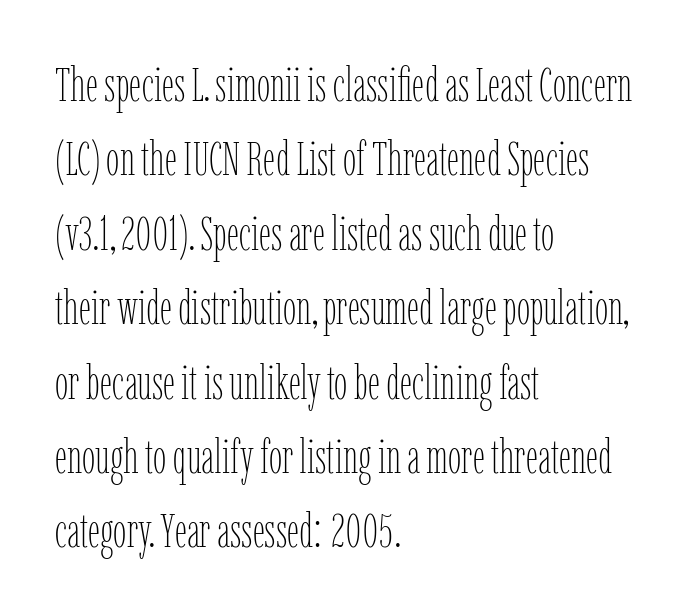
Q: Is the text bold? A: No.
Q: Is the text italic (slanted)? A: No, it is upright.
Q: Is the text underlined? A: No.
Q: How is the paragraph aligned? A: Left-aligned.
Q: Is the spacing between letters normal or unusually wide? A: Normal.
Q: Is the spacing between lines tight, normal or loose? A: Normal.
Q: Width (condensed, normal, or wide)? A: Condensed.
Q: Stroke contrast? A: Low.
Q: x-height? A: Medium.
Q: Monospaced? A: No.
